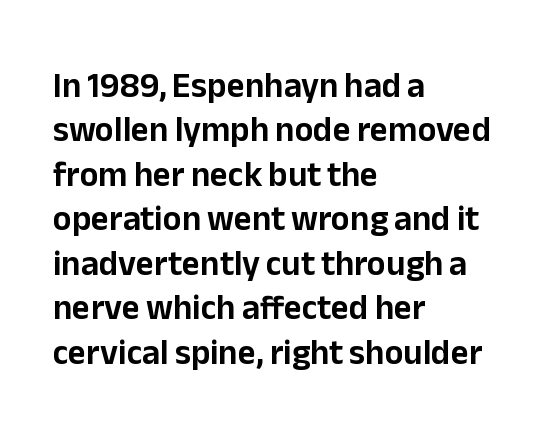
The glyphs in this specimen are sans serif. You can tell it's not italic because the verticals are truly vertical. Proportional: the letters do not fall into vertical columns. Compared with typical paragraphs, the rows here are spaced about the same.
